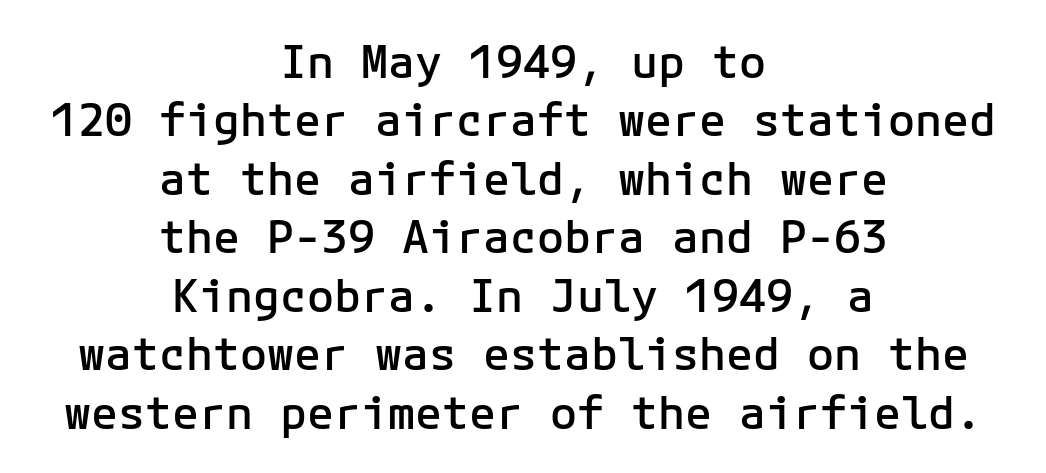
{"serif": "no", "italic": "no", "bold": "semi", "weight": "semibold", "width": "normal", "stroke_contrast": "low", "x_height": "medium", "underline": "no", "align": "center", "line_spacing": "normal", "line_spacing_ratio": 1.3, "letter_spacing": "normal", "letter_spacing_em": 0.0, "glyph_px": 45}
